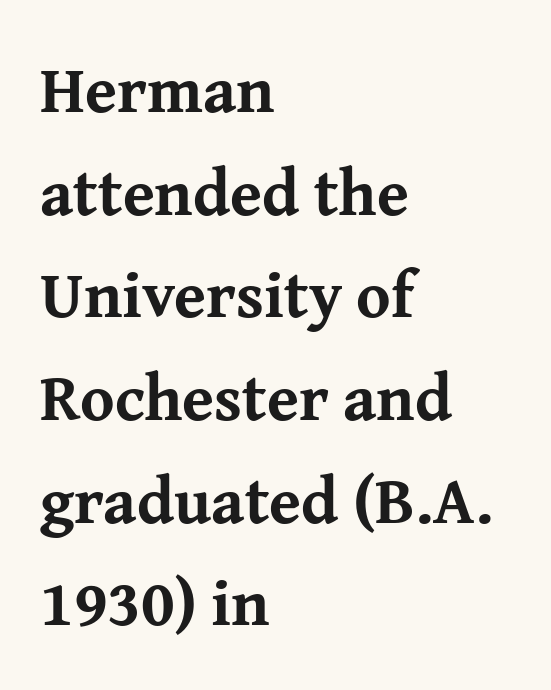
Q: Is the text bold? A: Yes.
Q: Is the text italic (slanted)? A: No, it is upright.
Q: Is the typeface a serif or a sans-serif typeface? A: Serif.
Q: Is the text underlined? A: No.
Q: How is the paragraph aligned? A: Left-aligned.
Q: Is the spacing between letters normal or unusually wide? A: Normal.
Q: Is the spacing between lines tight, normal or loose? A: Normal.
Q: Width (condensed, normal, or wide)? A: Normal.
Q: Stroke contrast? A: Medium.
Q: x-height? A: Medium.
Q: Monospaced? A: No.
